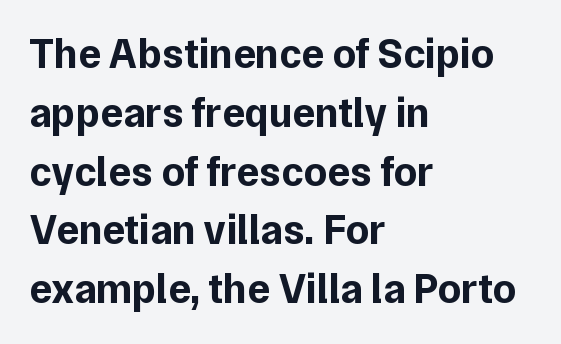
Short note: letters normally spaced. Honestly, there is no underline to notice here at all. The letters advance in unequal steps, a hallmark of proportional type. Typographically, this falls in the sans-serif category.
